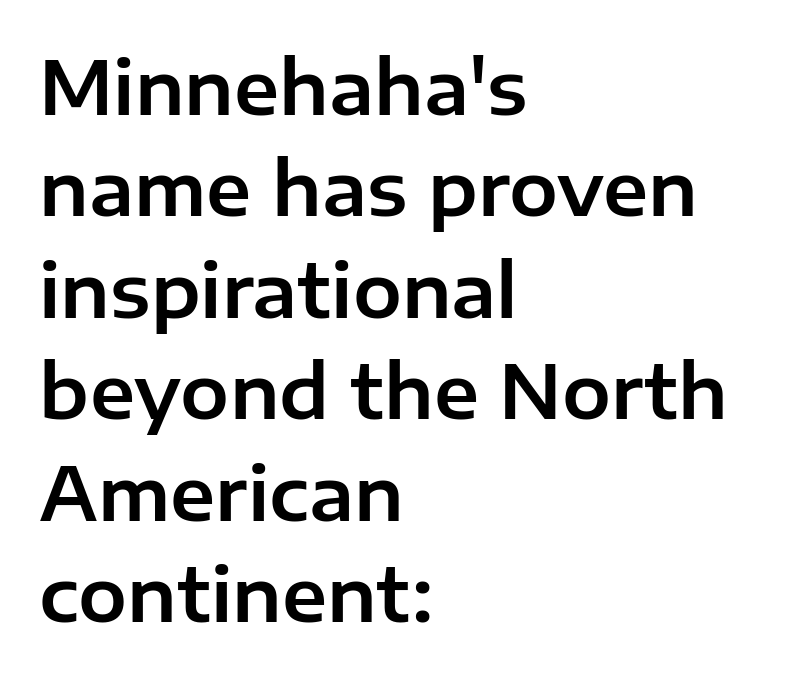
{"serif": "no", "italic": "no", "width": "normal", "stroke_contrast": "low", "x_height": "medium", "monospaced": "no", "underline": "no", "align": "left", "line_spacing": "normal", "line_spacing_ratio": 1.39, "letter_spacing": "normal", "letter_spacing_em": 0.0, "glyph_px": 73}
